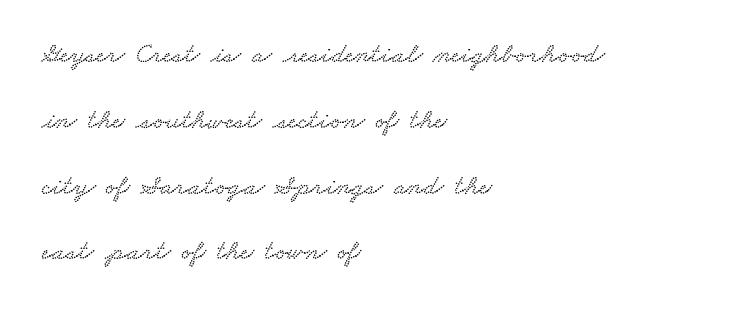
The letters advance in unequal steps, a hallmark of proportional type. Observe the ordinary spacing: letters are neighbours, not strangers. Vertical spacing — loose. Horizontally, the lines are justified to the leading edge only. This rendering employs a face with finishing strokes, i.e., a serif. Underline: absent.
